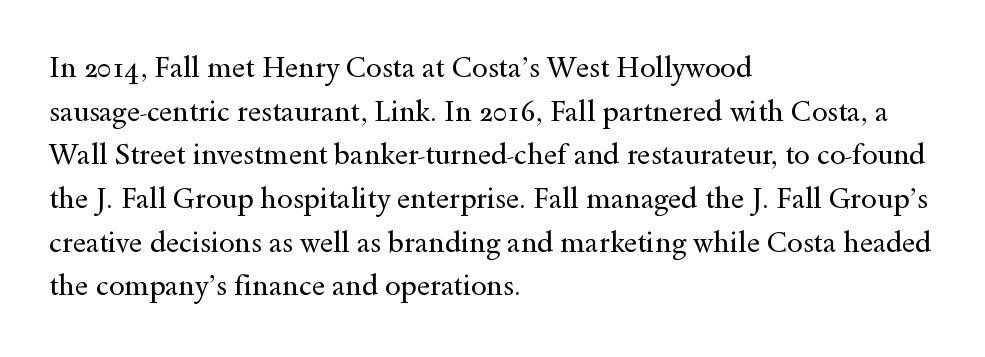
The image shows 28 px regular-weight, wide serif type, upright; set left-aligned, normal line spacing (1.56x), normal letter spacing, not underlined; a small x-height.
